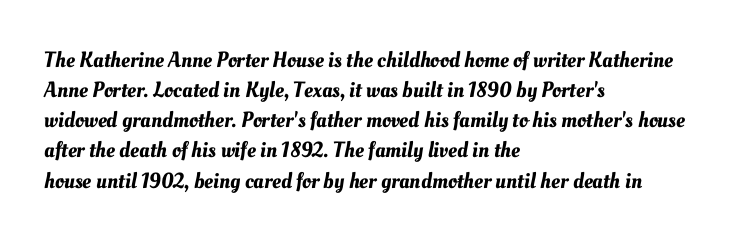
Rows of type keep a routine distance in the vertical direction. A typesetter would call this zero additional tracking. Leftover space on each line is placed entirely after the last word. Descenders are the only things crossing below the line.
